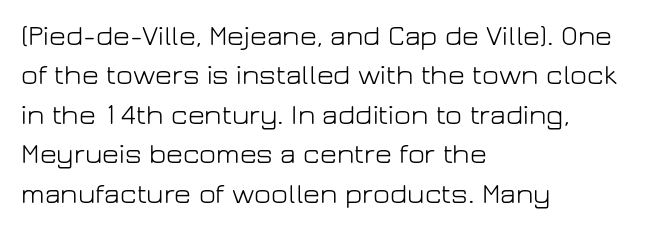
Q: Is the text bold? A: No.
Q: Is the text italic (slanted)? A: No, it is upright.
Q: Is the typeface a serif or a sans-serif typeface? A: Sans-serif.
Q: Is the text underlined? A: No.
Q: How is the paragraph aligned? A: Left-aligned.
Q: Is the spacing between letters normal or unusually wide? A: Normal.
Q: Is the spacing between lines tight, normal or loose? A: Normal.
Q: Width (condensed, normal, or wide)? A: Normal.
Q: Stroke contrast? A: Low.
Q: x-height? A: Medium.
Q: Monospaced? A: No.
